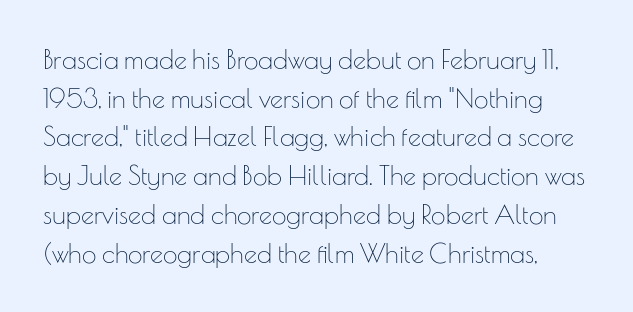
The image shows 26 px text type, upright; set normal line spacing (1.49x), normal letter spacing, not underlined.
